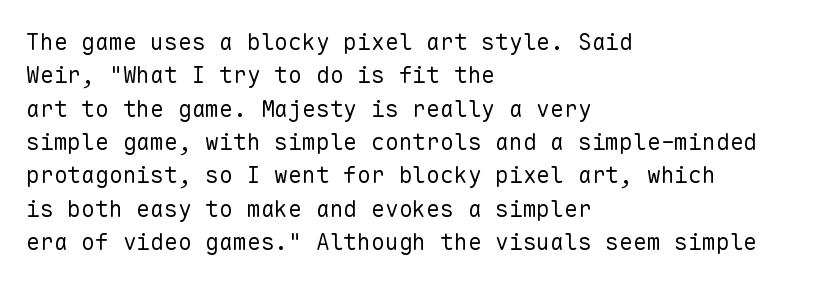
Q: Is the text bold? A: No.
Q: Is the text italic (slanted)? A: No, it is upright.
Q: Is the text underlined? A: No.
Q: How is the paragraph aligned? A: Left-aligned.
Q: Is the spacing between letters normal or unusually wide? A: Normal.
Q: Is the spacing between lines tight, normal or loose? A: Normal.
